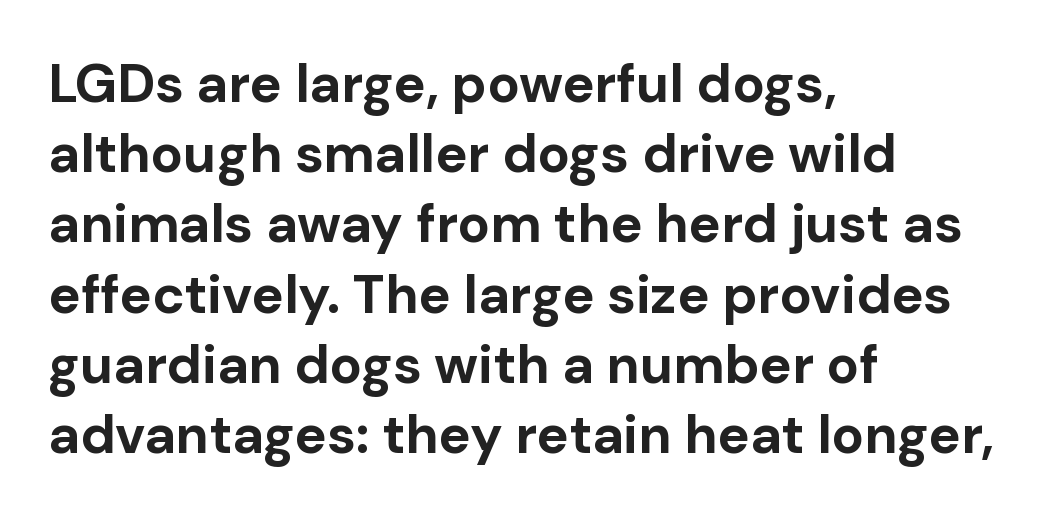
Q: Is the text bold? A: Yes.
Q: Is the text italic (slanted)? A: No, it is upright.
Q: Is the typeface a serif or a sans-serif typeface? A: Sans-serif.
Q: Is the text underlined? A: No.
Q: How is the paragraph aligned? A: Left-aligned.
Q: Is the spacing between letters normal or unusually wide? A: Normal.
Q: Is the spacing between lines tight, normal or loose? A: Normal.
Q: Width (condensed, normal, or wide)? A: Normal.
Q: Stroke contrast? A: Low.
Q: x-height? A: Medium.
Q: Monospaced? A: No.
